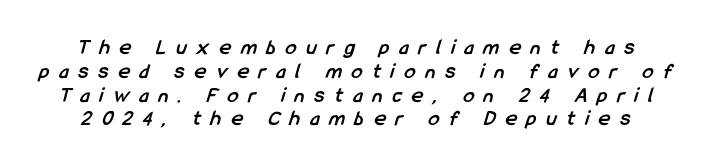
Q: Is the text bold? A: Yes.
Q: Is the text underlined? A: No.
Q: Is the spacing between letters normal or unusually wide? A: Unusually wide.
Q: Is the spacing between lines tight, normal or loose? A: Tight.
